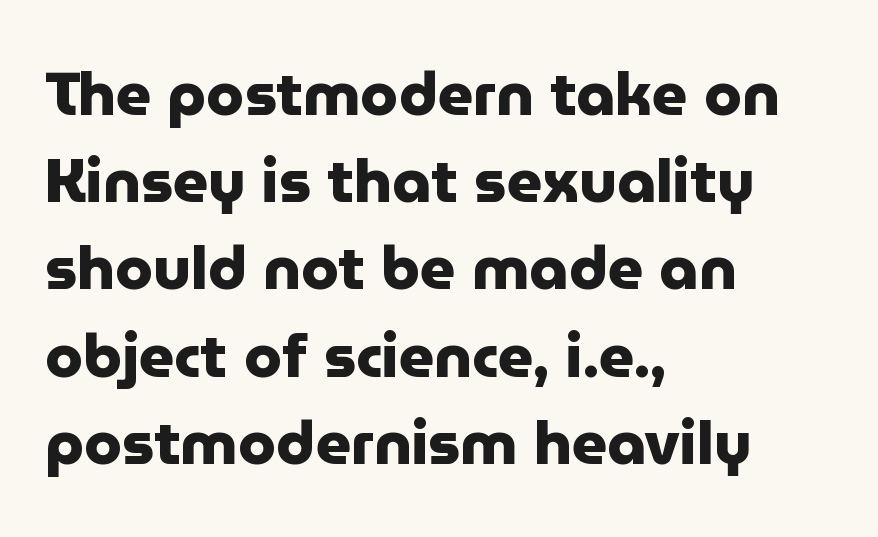
The baseline area is clear. The rendering shows plain stroke endings on the letterforms — a sans-serif design. The compositor pushed each line to the left boundary. This block has exactly the height ordinary leading produces. This sample has the flowing, uneven cadence of proportional lettering.
